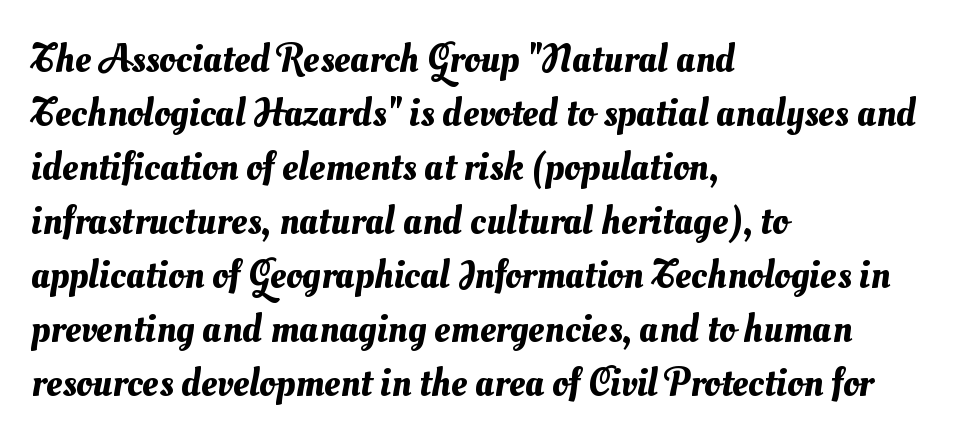
The image shows 40 px text type; set left-aligned, normal line spacing (1.35x), normal letter spacing, not underlined; medium stroke contrast and a small x-height.
